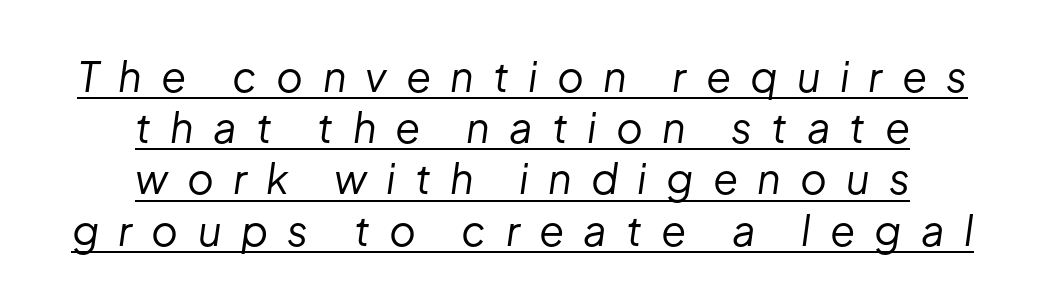
{"italic": "yes", "lean": "right", "slant_degrees": 8, "bold": "no", "weight": "regular", "width": "normal", "stroke_contrast": "low", "x_height": "medium", "monospaced": "no", "underline": "yes", "align": "center", "line_spacing": "normal", "line_spacing_ratio": 1.25, "letter_spacing": "wide", "letter_spacing_em": 0.47, "glyph_px": 41}
